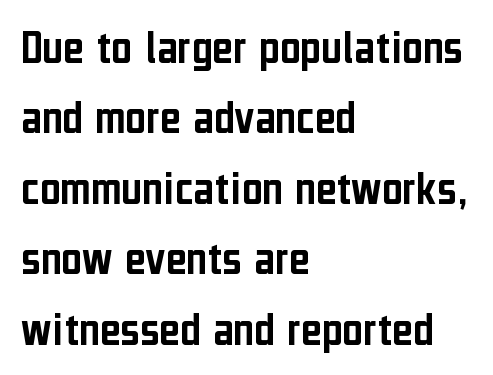
Are there feet on the stems? There aren't — it's a sans. Any mark beneath the type? The region is blank. Do the characters align in a grid? No, the font is proportional. Inter-character spacing is left at the font's built-in metrics. This is roman type, the default non-slanted kind.
